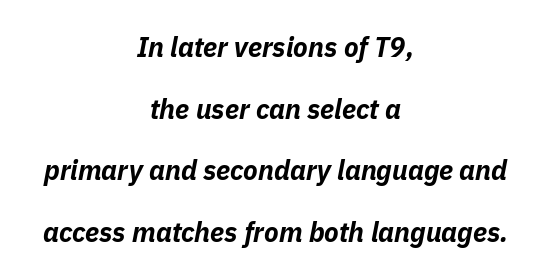
The image shows 27 px bold type, italic (leaning right); set centered, loose line spacing (2.28x), normal letter spacing, not underlined.
